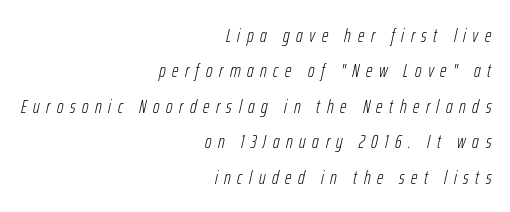
Q: Is the text bold? A: No.
Q: Is the text italic (slanted)? A: Yes, it leans right by about 12 degrees.
Q: Is the text underlined? A: No.
Q: How is the paragraph aligned? A: Right-aligned.
Q: Is the spacing between letters normal or unusually wide? A: Unusually wide.
